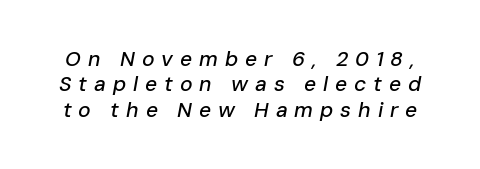
The image shows 21 px text type, italic (leaning right); set line spacing 1.21x, unusually wide letter spacing (+0.33 em), not underlined.
